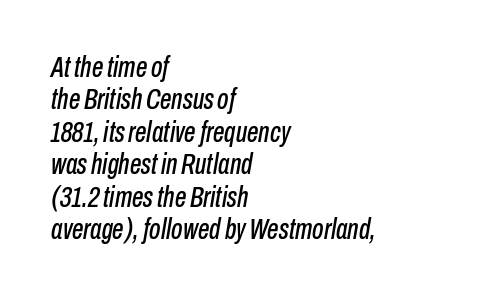
Q: Is the text italic (slanted)? A: Yes, it leans right by about 10 degrees.
Q: Is the text underlined? A: No.
Q: How is the paragraph aligned? A: Left-aligned.
Q: Is the spacing between letters normal or unusually wide? A: Normal.
Q: Is the spacing between lines tight, normal or loose? A: Tight.
Q: Width (condensed, normal, or wide)? A: Condensed.
Q: Stroke contrast? A: Low.
Q: x-height? A: Medium.
Q: Monospaced? A: No.
